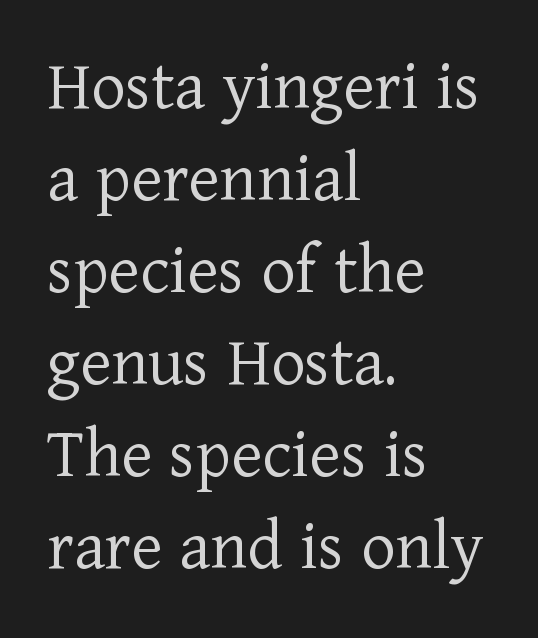
Q: Is the text bold? A: No.
Q: Is the text italic (slanted)? A: No, it is upright.
Q: Is the typeface a serif or a sans-serif typeface? A: Serif.
Q: Is the text underlined? A: No.
Q: How is the paragraph aligned? A: Left-aligned.
Q: Is the spacing between letters normal or unusually wide? A: Normal.
Q: Is the spacing between lines tight, normal or loose? A: Normal.
Q: Width (condensed, normal, or wide)? A: Normal.
Q: Stroke contrast? A: Low.
Q: x-height? A: Medium.
Q: Monospaced? A: No.
